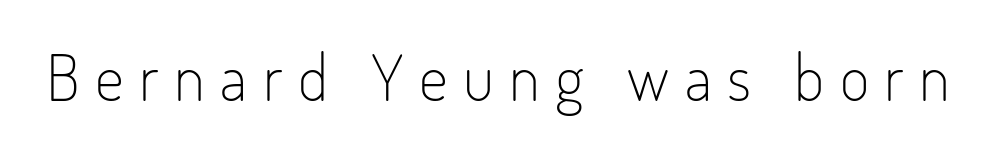
The image shows 64 px light, condensed sans-serif type, upright; set unusually wide letter spacing (+0.24 em), not underlined; low stroke contrast and a small x-height.
